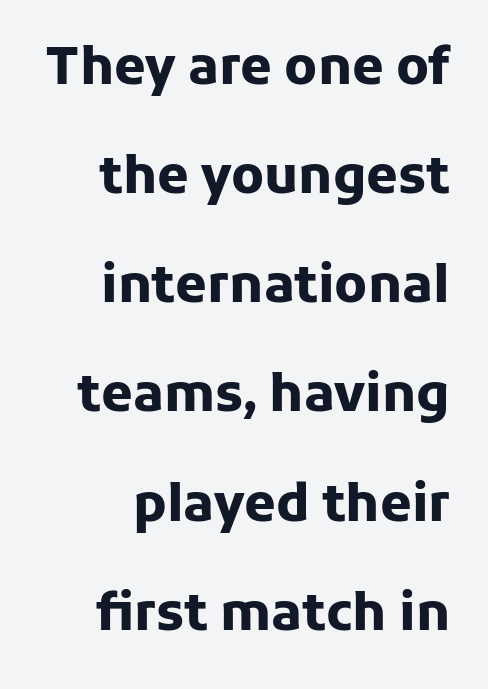
The lettering holds an erect, upright posture throughout. A typesetter would call this proportional, since set widths differ per character. The letters are bold, with thick, heavy strokes. In CSS terms this would be text-align: right. Descenders hang freely into open space.
